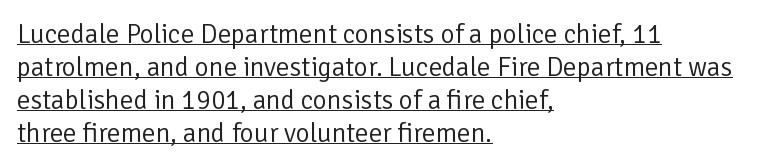
The image shows 27 px text type, upright; set left-aligned, line spacing 1.22x, normal letter spacing, underlined.
